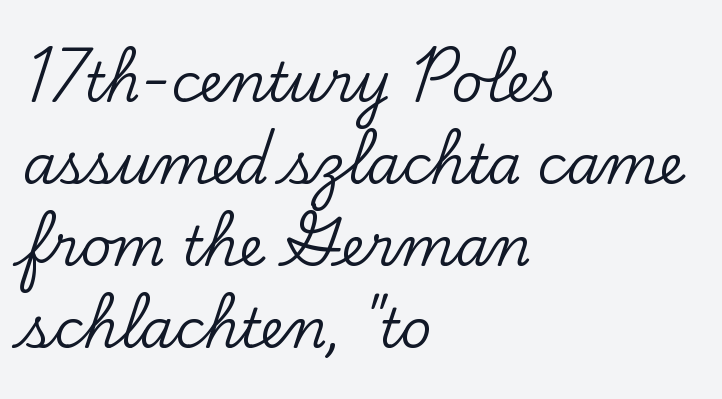
{"serif": "yes", "width": "normal", "stroke_contrast": "low", "x_height": "small", "monospaced": "no", "underline": "no", "align": "left", "line_spacing": "normal", "line_spacing_ratio": 1.52, "letter_spacing": "normal", "letter_spacing_em": 0.0, "glyph_px": 54}
